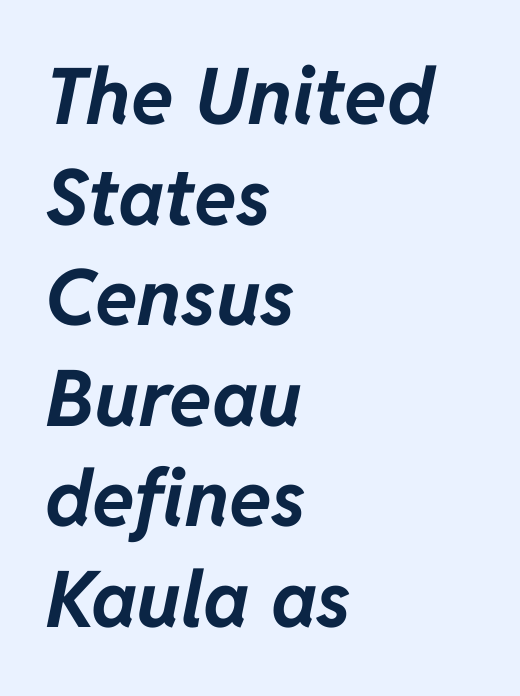
{"italic": "yes", "lean": "right", "slant_degrees": 11, "bold": "yes", "weight": "bold", "width": "normal", "stroke_contrast": "low", "x_height": "medium", "monospaced": "no", "underline": "no", "align": "left", "line_spacing": "normal", "line_spacing_ratio": 1.29, "letter_spacing": "normal", "letter_spacing_em": 0.0, "glyph_px": 78}
